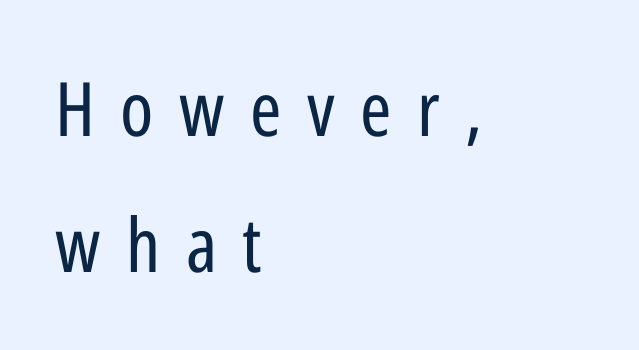
The image shows 75 px regular-weight, condensed sans-serif type, upright; set left-aligned, line spacing 1.82x, unusually wide letter spacing (+0.34 em), not underlined; low stroke contrast and a medium x-height.
